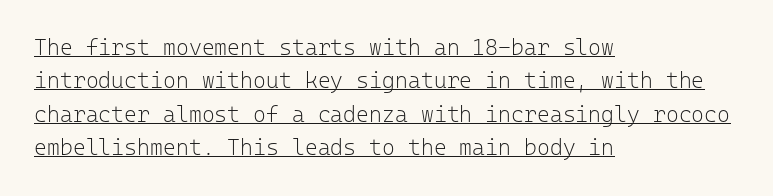
Q: Is the text bold? A: No.
Q: Is the text italic (slanted)? A: No, it is upright.
Q: Is the text underlined? A: Yes.
Q: How is the paragraph aligned? A: Left-aligned.
Q: Is the spacing between letters normal or unusually wide? A: Normal.
Q: Is the spacing between lines tight, normal or loose? A: Normal.
